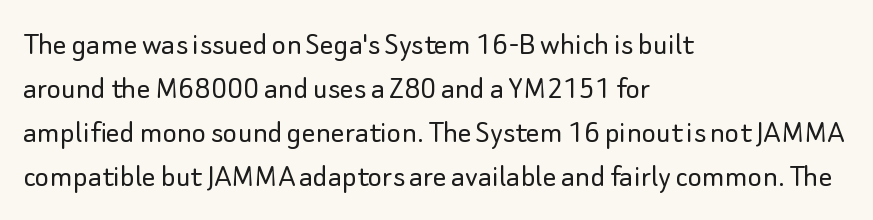
The image shows 34 px light sans-serif type, upright; set left-aligned, normal line spacing (1.29x), normal letter spacing, not underlined; low stroke contrast and a small x-height.
